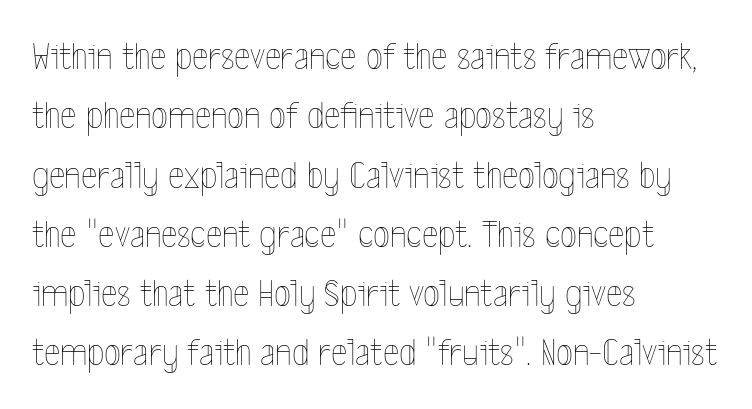
{"italic": "no", "bold": "no", "weight": "thin", "width": "condensed", "x_height": "medium", "monospaced": "no", "underline": "no", "align": "left", "line_spacing": "normal", "line_spacing_ratio": 1.52, "letter_spacing": "normal", "letter_spacing_em": 0.0, "glyph_px": 39}
